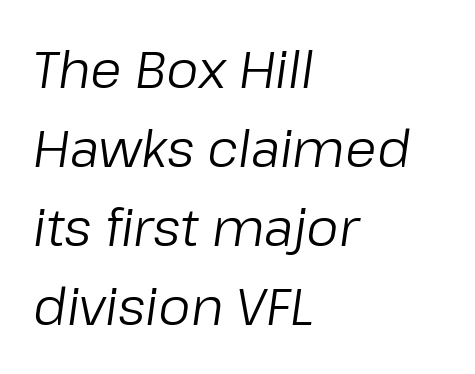
{"italic": "yes", "lean": "right", "slant_degrees": 8, "bold": "no", "weight": "regular", "width": "normal", "stroke_contrast": "low", "x_height": "medium", "monospaced": "no", "underline": "no", "align": "left", "line_spacing": "normal", "line_spacing_ratio": 1.55, "letter_spacing": "normal", "letter_spacing_em": 0.0, "glyph_px": 51}
